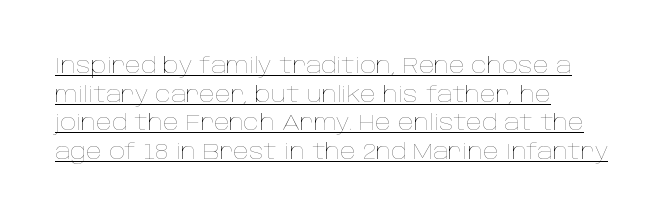
The image shows 22 px text type, upright; set left-aligned, normal line spacing (1.3x), normal letter spacing, underlined.
